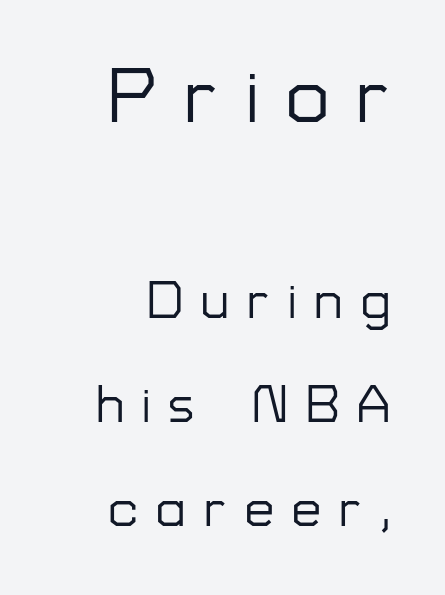
The image shows 78 px sans-serif type, upright; set right-aligned, loose line spacing (2.0x), unusually wide letter spacing (+0.35 em), not underlined; the first (top) block is 1.5x larger; low stroke contrast and a medium x-height.
